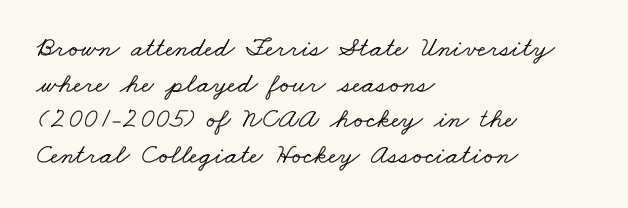
Q: Is the typeface a serif or a sans-serif typeface? A: Serif.
Q: Is the text underlined? A: No.
Q: How is the paragraph aligned? A: Left-aligned.
Q: Is the spacing between letters normal or unusually wide? A: Normal.
Q: Is the spacing between lines tight, normal or loose? A: Normal.
Q: Width (condensed, normal, or wide)? A: Wide.
Q: Stroke contrast? A: Low.
Q: x-height? A: Small.
Q: Monospaced? A: No.
